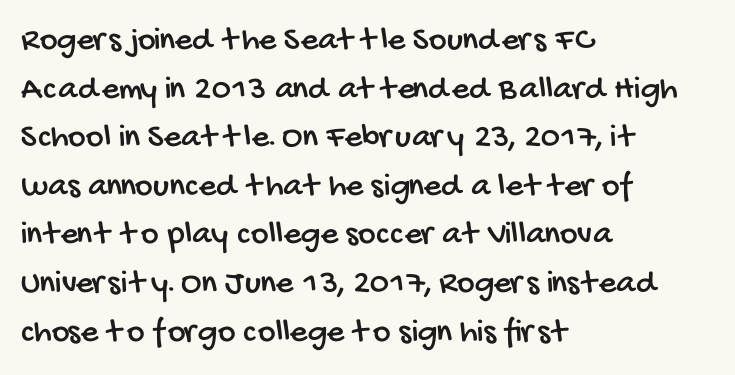
The passage shown is typed in a proportional face where columns would drift. No feet cap the strokes, marking this as sans-serif type. Observe the ordinary spacing: letters are neighbours, not strangers. Caption: multi-line text, flush left, ragged right. Students, observe: this is what conventionally led text looks like.
